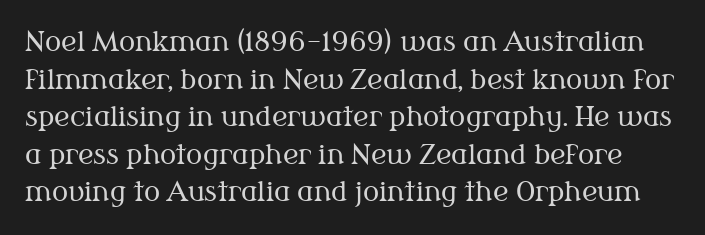
The font's upright variant was chosen for this text. Anything drawn beneath the words? Only blank space. The space between consecutive lines is moderate. Nothing heavy about these letters — not bold at all.
